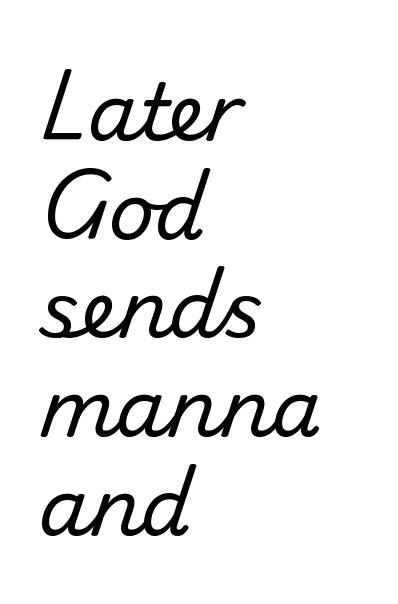
{"serif": "no", "width": "normal", "stroke_contrast": "medium", "x_height": "small", "monospaced": "no", "underline": "no", "align": "left", "line_spacing": "normal", "line_spacing_ratio": 1.25, "letter_spacing": "normal", "letter_spacing_em": 0.0, "glyph_px": 79}
